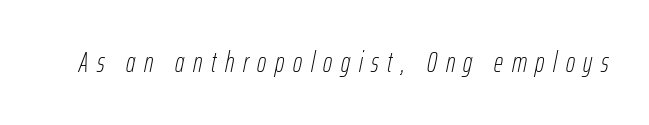
The image shows 28 px thin, condensed type, italic (leaning right); set unusually wide letter spacing (+0.31 em), not underlined; low stroke contrast and a medium x-height.
